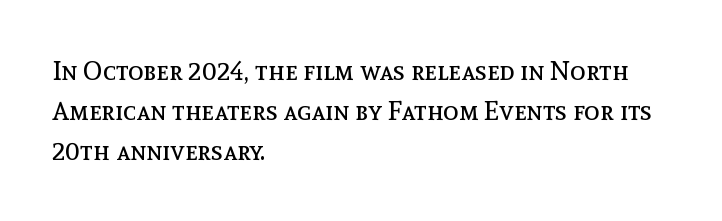
The image shows 26 px text type, upright; set left-aligned, normal line spacing (1.54x), normal letter spacing, not underlined.
